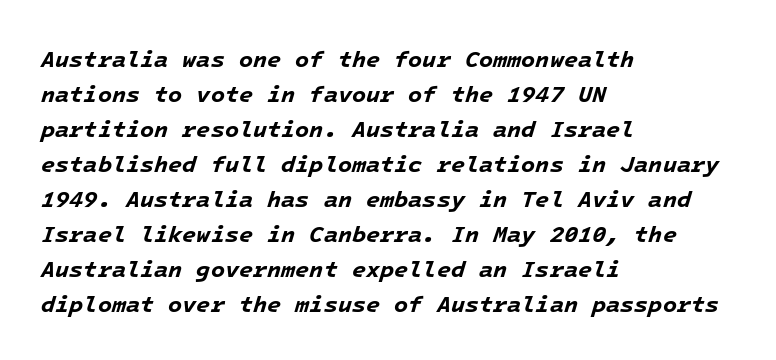
{"italic": "yes", "lean": "right", "slant_degrees": 16, "bold": "yes", "underline": "no", "align": "left", "line_spacing": "normal", "line_spacing_ratio": 1.52, "letter_spacing": "normal", "letter_spacing_em": 0.0, "glyph_px": 23}
